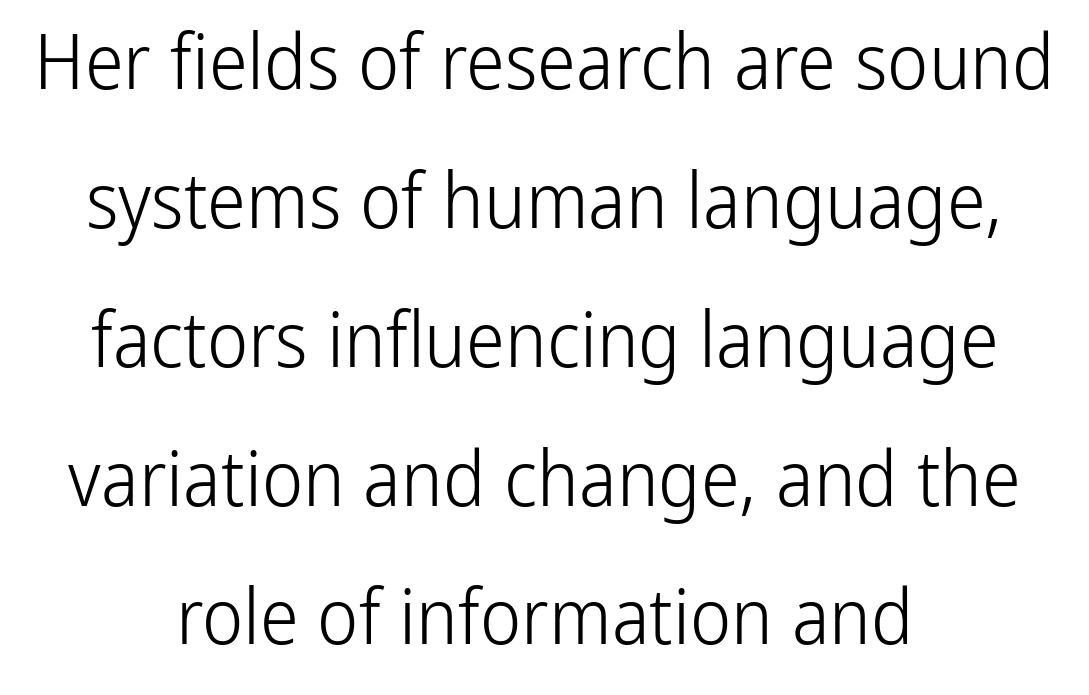
Horizontally, the lines are justified to the midpoint only. Nothing sits at the stroke ends, so this counts as sans-serif. This reads as an unemphasized weight, regular at the heaviest. A typesetter would call this proportional, since set widths differ per character. The lettering stays uniformly vertical, giving the passage a roman look. Does extra space separate the letters? No, they use regular spacing.
